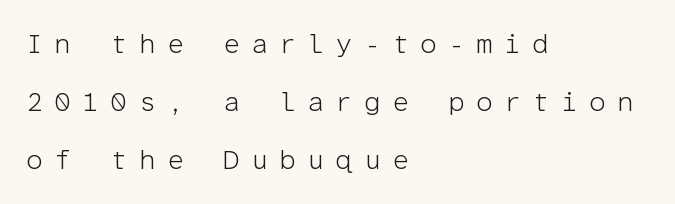
{"italic": "no", "bold": "no", "underline": "no", "align": "left", "line_spacing": "loose", "line_spacing_ratio": 2.14, "letter_spacing": "wide", "letter_spacing_em": 0.41, "glyph_px": 27}
